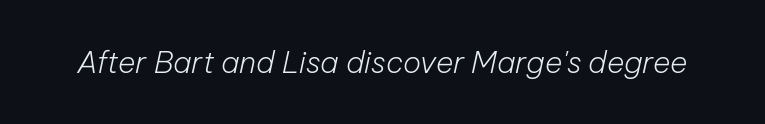
Q: Is the text bold? A: No.
Q: Is the text italic (slanted)? A: Yes, it leans right by about 12 degrees.
Q: Is the text underlined? A: No.
Q: Is the spacing between letters normal or unusually wide? A: Normal.
Q: Width (condensed, normal, or wide)? A: Normal.
Q: Stroke contrast? A: Low.
Q: x-height? A: Medium.
Q: Monospaced? A: No.
